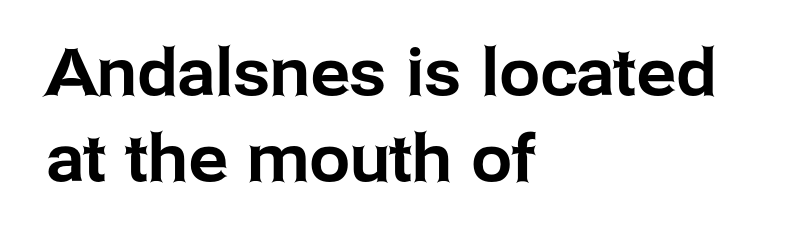
Q: Is the text italic (slanted)? A: No, it is upright.
Q: Is the typeface a serif or a sans-serif typeface? A: Sans-serif.
Q: Is the text underlined? A: No.
Q: How is the paragraph aligned? A: Left-aligned.
Q: Is the spacing between letters normal or unusually wide? A: Normal.
Q: Is the spacing between lines tight, normal or loose? A: Normal.
Q: Width (condensed, normal, or wide)? A: Normal.
Q: Stroke contrast? A: Low.
Q: x-height? A: Medium.
Q: Monospaced? A: No.
